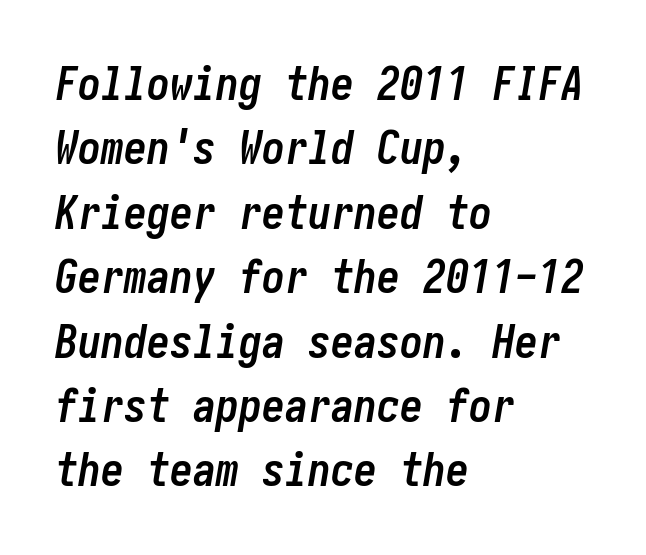
Q: Is the text bold? A: Yes.
Q: Is the text italic (slanted)? A: Yes, it leans right by about 10 degrees.
Q: Is the text underlined? A: No.
Q: How is the paragraph aligned? A: Left-aligned.
Q: Is the spacing between letters normal or unusually wide? A: Normal.
Q: Is the spacing between lines tight, normal or loose? A: Normal.
Q: Width (condensed, normal, or wide)? A: Condensed.
Q: Stroke contrast? A: Low.
Q: x-height? A: Medium.
